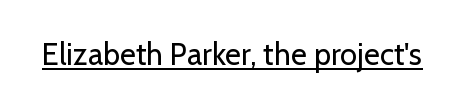
{"serif": "no", "italic": "no", "bold": "no", "weight": "regular", "width": "normal", "stroke_contrast": "low", "x_height": "medium", "monospaced": "no", "underline": "yes", "letter_spacing": "normal", "letter_spacing_em": 0.0, "glyph_px": 31}
